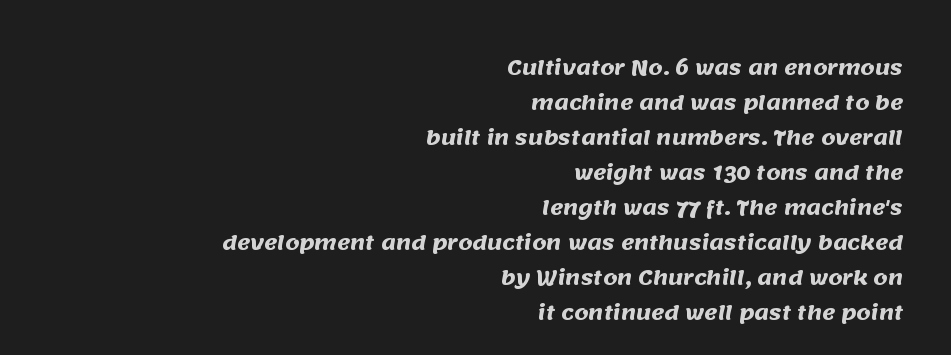
Layout note: lines flush right. The string is rendered with underlining switched off. Between one letter and the next there's only the usual sliver of space. Each glyph is drawn with heavy, bold strokes.
